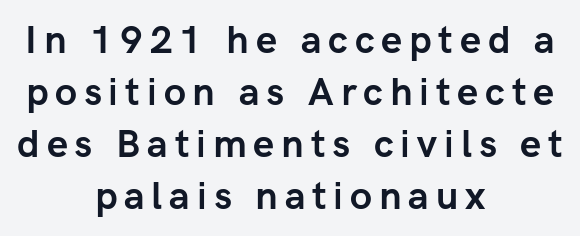
The image shows 38 px semibold sans-serif type, upright; set centered, normal line spacing (1.37x), not underlined; low stroke contrast and a medium x-height.
